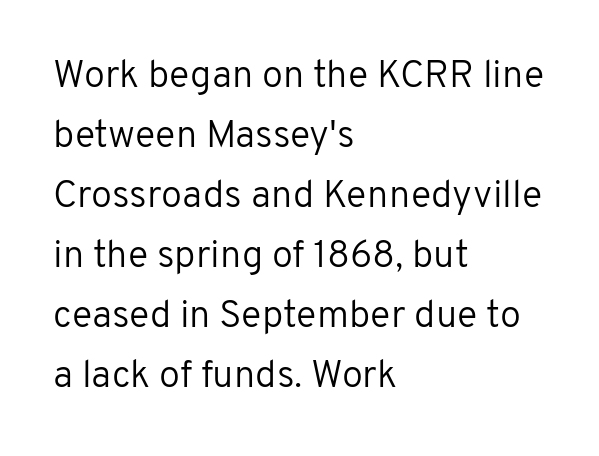
{"serif": "no", "italic": "no", "bold": "no", "weight": "regular", "width": "normal", "stroke_contrast": "low", "x_height": "medium", "monospaced": "no", "underline": "no", "align": "left", "line_spacing": "normal", "line_spacing_ratio": 1.58, "letter_spacing": "normal", "letter_spacing_em": 0.0, "glyph_px": 38}
